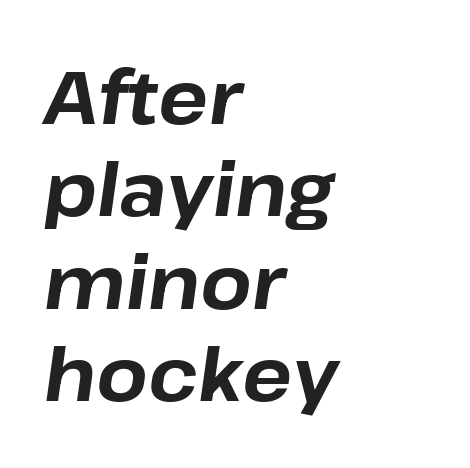
Observe the ordinary spacing: letters are neighbours, not strangers. Students, observe: this is what conventionally led text looks like. Short and long lines alike share a common starting point at left. The letters are bold, with thick, heavy strokes.
